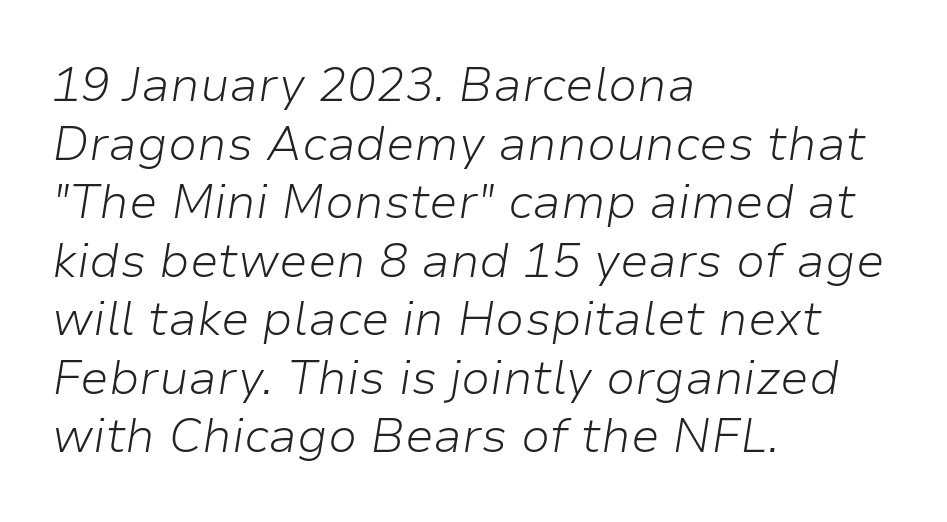
{"italic": "yes", "lean": "right", "slant_degrees": 9, "bold": "no", "weight": "light", "width": "normal", "stroke_contrast": "low", "x_height": "medium", "monospaced": "no", "underline": "no", "align": "left", "line_spacing_ratio": 1.22, "letter_spacing": "normal", "letter_spacing_em": 0.0, "glyph_px": 48}
